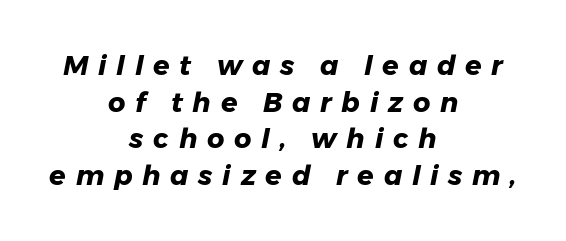
{"italic": "yes", "lean": "right", "slant_degrees": 11, "bold": "yes", "underline": "no", "align": "center", "line_spacing": "normal", "line_spacing_ratio": 1.36, "letter_spacing": "wide", "letter_spacing_em": 0.36, "glyph_px": 27}
